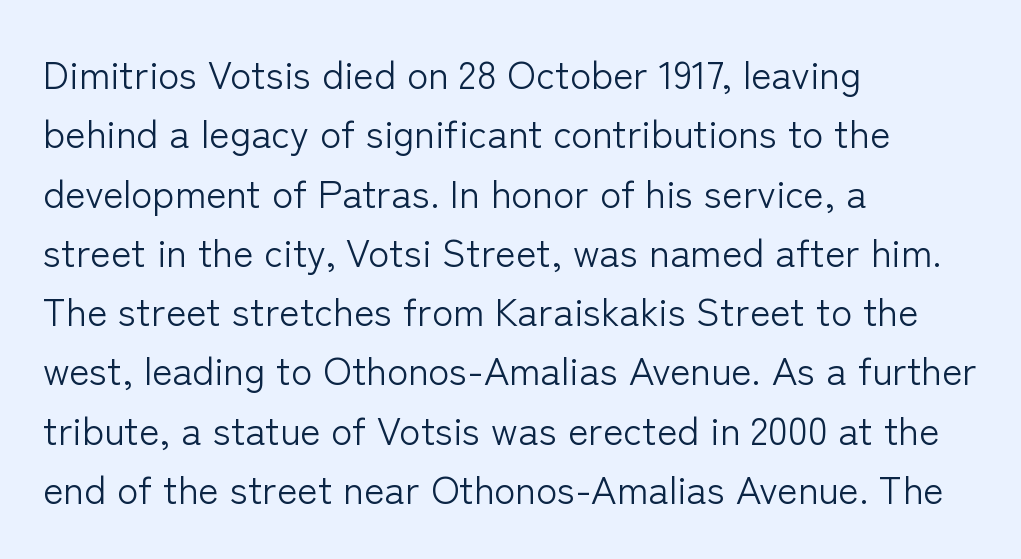
The image shows 39 px light sans-serif type, upright; set left-aligned, normal line spacing (1.52x), normal letter spacing, not underlined; low stroke contrast and a medium x-height.
